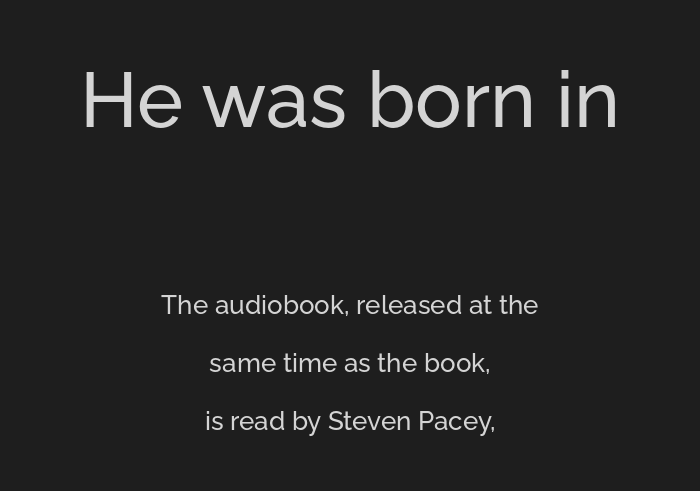
Italic: no, the glyphs are upright roman. Check under the words: just untouched page. Does the type have serifs? No, each stem ends abruptly. Horizontal bands of white between lines are thick stripes. Where is the straight margin? There isn't one; the lines are centered.
